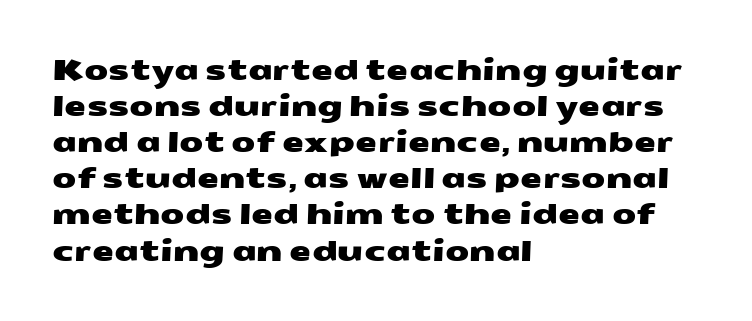
{"serif": "no", "width": "wide", "stroke_contrast": "medium", "x_height": "medium", "monospaced": "no", "underline": "no", "align": "left", "line_spacing": "normal", "line_spacing_ratio": 1.29, "letter_spacing": "normal", "letter_spacing_em": 0.0, "glyph_px": 28}
